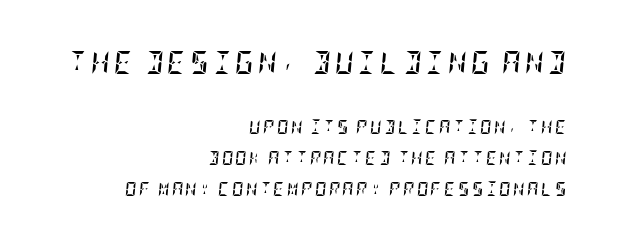
{"italic": "yes", "lean": "right", "slant_degrees": 5, "bold": "yes", "underline": "no", "align": "right", "line_spacing": "loose", "line_spacing_ratio": 2.2, "larger_block": "first", "size_ratio": 1.64, "glyph_px": 23}
